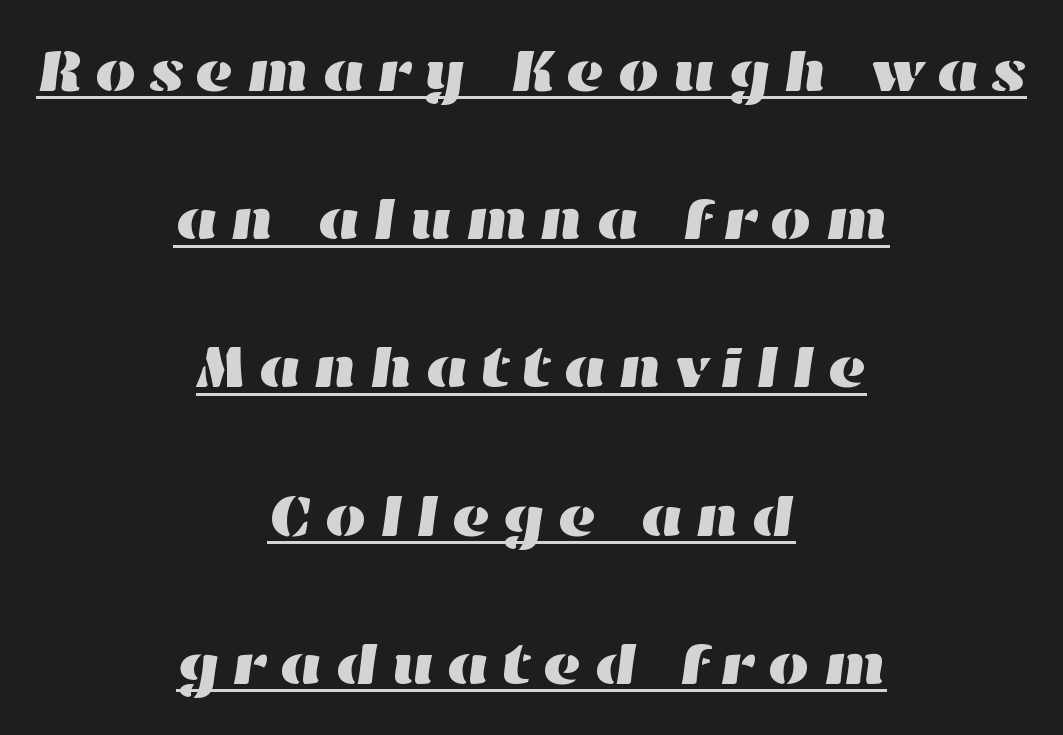
{"width": "wide", "stroke_contrast": "high", "x_height": "medium", "monospaced": "no", "underline": "yes", "align": "center", "line_spacing": "loose", "line_spacing_ratio": 2.47, "glyph_px": 60}
